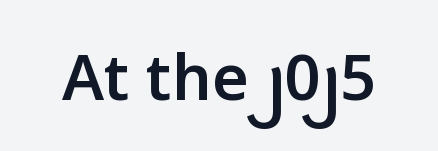
Notice how the stems are strictly vertical — no italics here. Check where the strokes stop: nothing finishes them off — pure sans. Stems and bowls a touch heavier than normal — semibold. The face used here is proportionally spaced, like ordinary book or web type.
